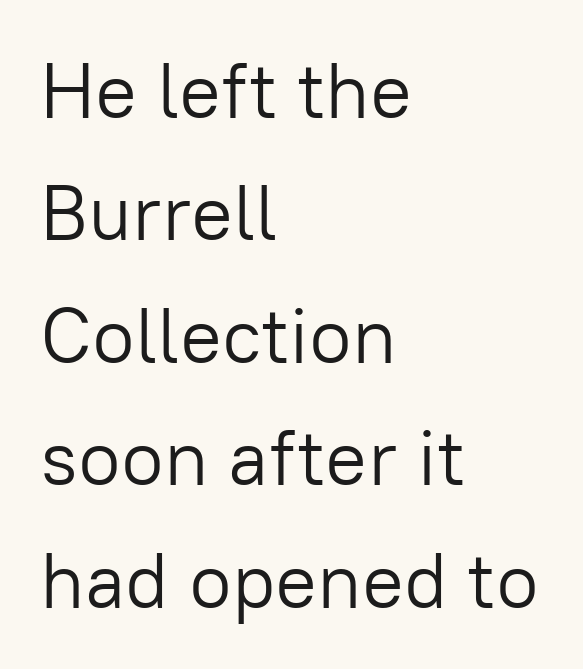
No letter is thick-stroked: the sample isn't bold. Spacing verdict: proportional, widths tailored to each character. The ragged edge is on the right, which tells us the setting is flush left. The rendering keeps characters at their native spacing. Serif or sans? Sans — the stroke terminals are bare. Notice how the stems are strictly vertical — no italics here.
